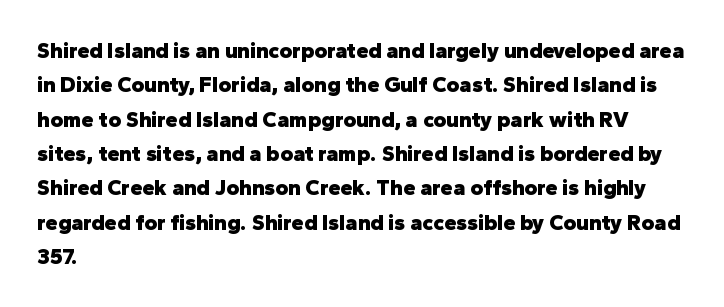
{"italic": "no", "bold": "yes", "underline": "no", "align": "left", "line_spacing": "normal", "line_spacing_ratio": 1.56, "letter_spacing": "normal", "letter_spacing_em": 0.0, "glyph_px": 22}
